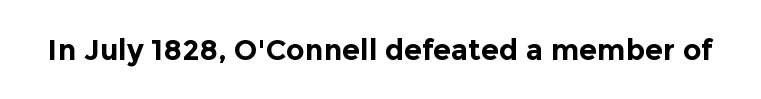
Q: Is the text bold? A: Yes.
Q: Is the text italic (slanted)? A: No, it is upright.
Q: Is the typeface a serif or a sans-serif typeface? A: Sans-serif.
Q: Is the text underlined? A: No.
Q: Is the spacing between letters normal or unusually wide? A: Normal.
Q: Width (condensed, normal, or wide)? A: Normal.
Q: x-height? A: Medium.
Q: Monospaced? A: No.
